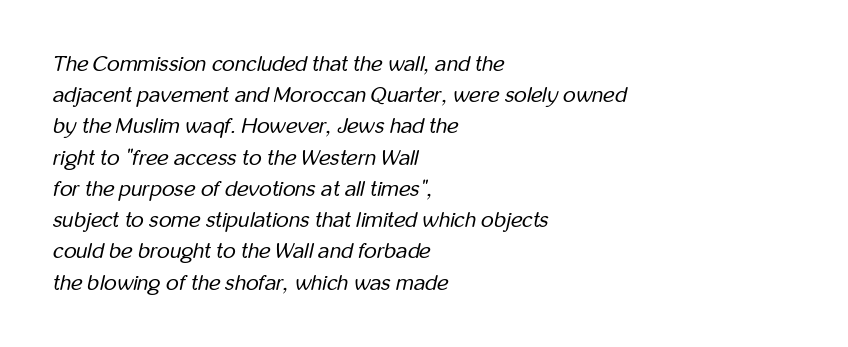
The image shows 22 px text type, italic (leaning right); set left-aligned, normal line spacing (1.42x), normal letter spacing, not underlined.
